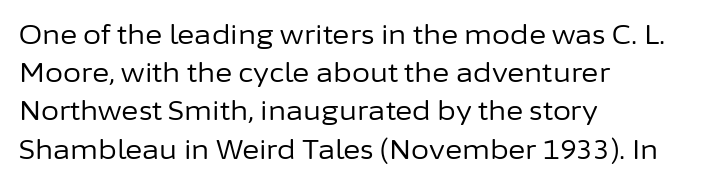
The vertical gap from one line to the next is medium. Quick note: underline off. The characters are drawn with everyday or finer stroke widths. A typesetter would mark this as roman, not italic. Caption: multi-line text, flush left, ragged right.
